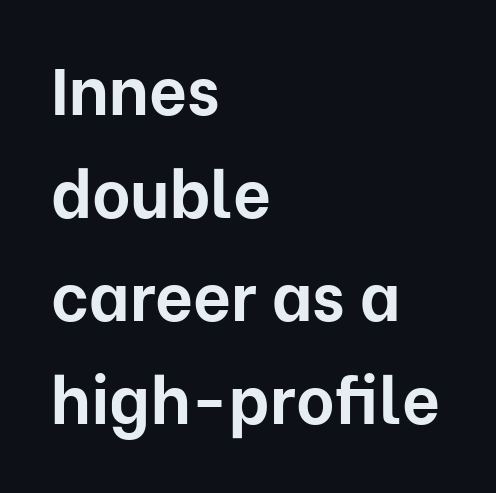
Q: Is the text bold? A: Yes.
Q: Is the text italic (slanted)? A: No, it is upright.
Q: Is the typeface a serif or a sans-serif typeface? A: Sans-serif.
Q: Is the text underlined? A: No.
Q: How is the paragraph aligned? A: Left-aligned.
Q: Is the spacing between letters normal or unusually wide? A: Normal.
Q: Is the spacing between lines tight, normal or loose? A: Normal.
Q: Width (condensed, normal, or wide)? A: Normal.
Q: Stroke contrast? A: Low.
Q: x-height? A: Medium.
Q: Monospaced? A: No.
